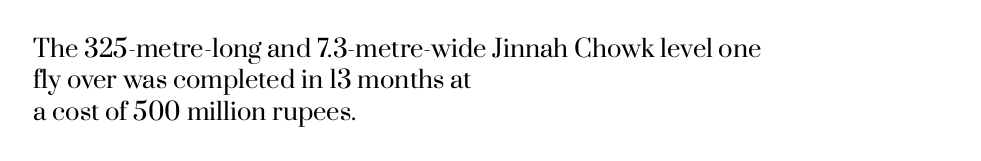
What stands out about the letter spacing? Nothing — it is the standard amount. Unmarked baselines from the first word to the last. The rendering anchors every line to the left-hand side. Regarding leading, the lines here are spaced in the standard way. Compared with a typical body face, this is equally light or lighter still. In terms of posture, this sample is upright.
